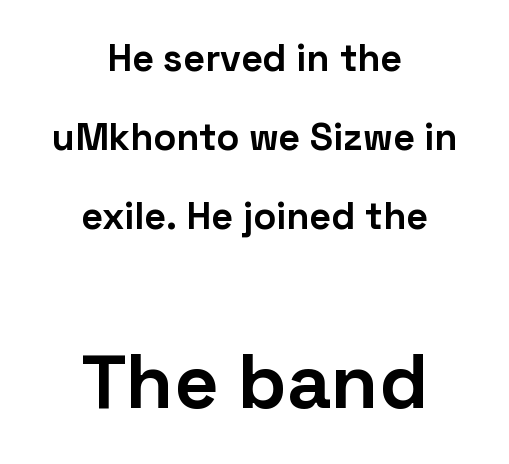
The image shows 77 px bold sans-serif type, upright; set centered, loose line spacing (2.08x), normal letter spacing, not underlined; the second (bottom) block is 2.03x larger; low stroke contrast and a medium x-height.
